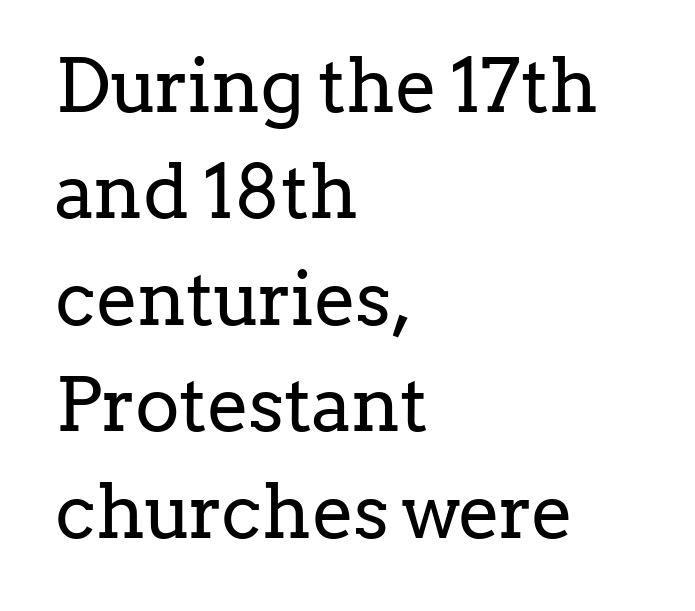
{"serif": "yes", "italic": "no", "bold": "no", "weight": "regular", "width": "normal", "stroke_contrast": "low", "x_height": "medium", "monospaced": "no", "underline": "no", "align": "left", "line_spacing": "normal", "line_spacing_ratio": 1.42, "letter_spacing": "normal", "letter_spacing_em": 0.0, "glyph_px": 75}
